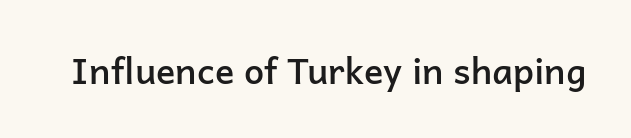
The image shows 36 px semibold sans-serif type, upright; set normal letter spacing, not underlined; low stroke contrast and a medium x-height.
